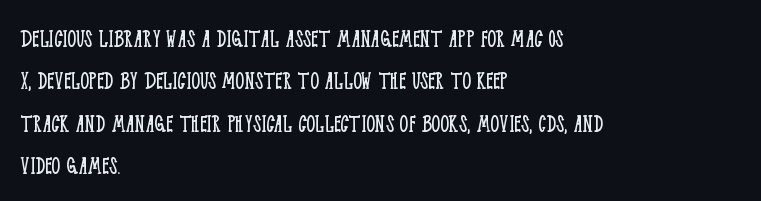
Q: Is the text bold? A: No.
Q: Is the text italic (slanted)? A: No, it is upright.
Q: Is the text underlined? A: No.
Q: How is the paragraph aligned? A: Left-aligned.
Q: Is the spacing between letters normal or unusually wide? A: Normal.
Q: Is the spacing between lines tight, normal or loose? A: Normal.
